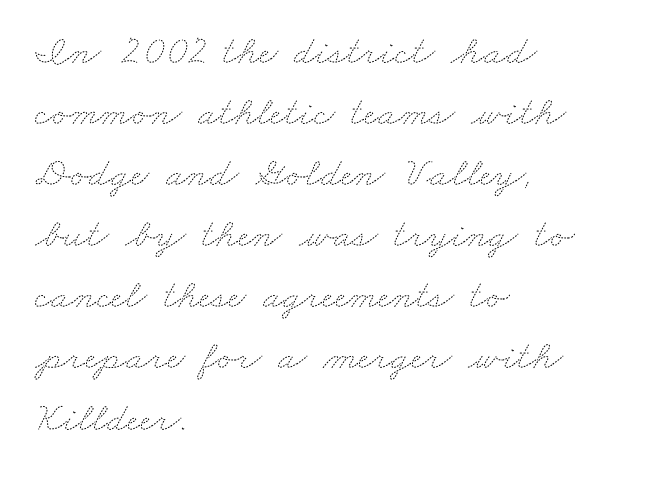
Q: Is the text bold? A: No.
Q: Is the text underlined? A: No.
Q: How is the paragraph aligned? A: Left-aligned.
Q: Is the spacing between letters normal or unusually wide? A: Normal.
Q: Is the spacing between lines tight, normal or loose? A: Normal.
Q: Width (condensed, normal, or wide)? A: Wide.
Q: Stroke contrast? A: Medium.
Q: x-height? A: Small.
Q: Monospaced? A: No.
